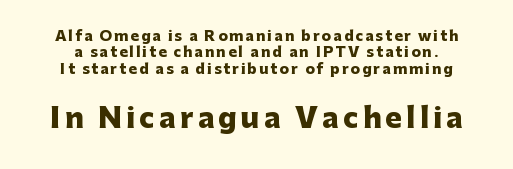
Q: Is the text bold? A: Yes.
Q: Is the text italic (slanted)? A: No, it is upright.
Q: Is the typeface a serif or a sans-serif typeface? A: Sans-serif.
Q: Is the text underlined? A: No.
Q: How is the paragraph aligned? A: Centered.
Q: Which block of text is set in a larger size, the first (top) or the second (bottom)? A: The second (bottom) one.
Q: Width (condensed, normal, or wide)? A: Normal.
Q: Stroke contrast? A: Low.
Q: x-height? A: Medium.
Q: Monospaced? A: No.
